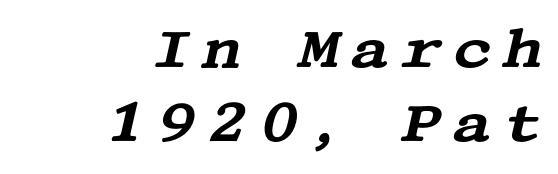
Lines of text with bare space underneath. The rendering anchors every line to the right-hand side. This sample uses an oblique cut, with every glyph tilted off the vertical. Is this a sans? No — the strokes have serifs. Vertically, the passage feels balanced, rows spaced as you'd expect.
